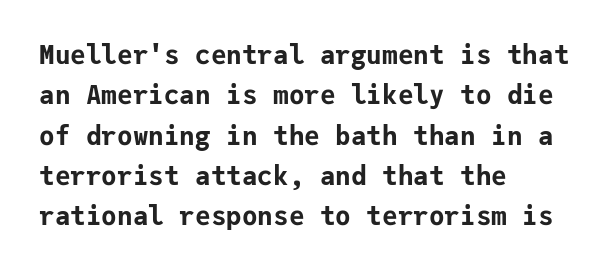
The image shows 26 px bold type, upright; set left-aligned, normal line spacing (1.55x), normal letter spacing, not underlined.
